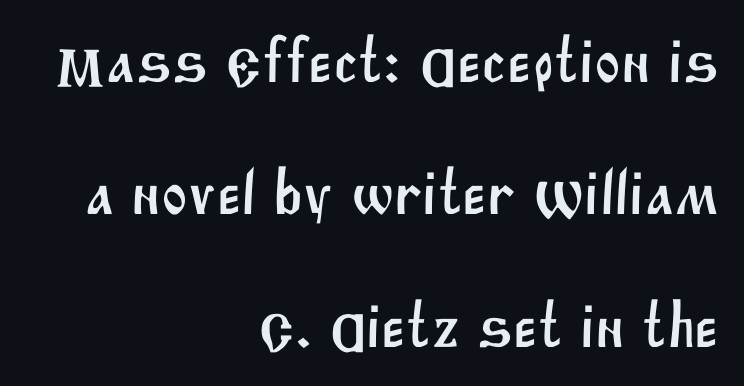
{"serif": "no", "width": "normal", "stroke_contrast": "medium", "x_height": "large", "monospaced": "no", "underline": "no", "align": "right", "line_spacing": "loose", "line_spacing_ratio": 2.1, "letter_spacing": "normal", "letter_spacing_em": 0.0, "glyph_px": 63}
